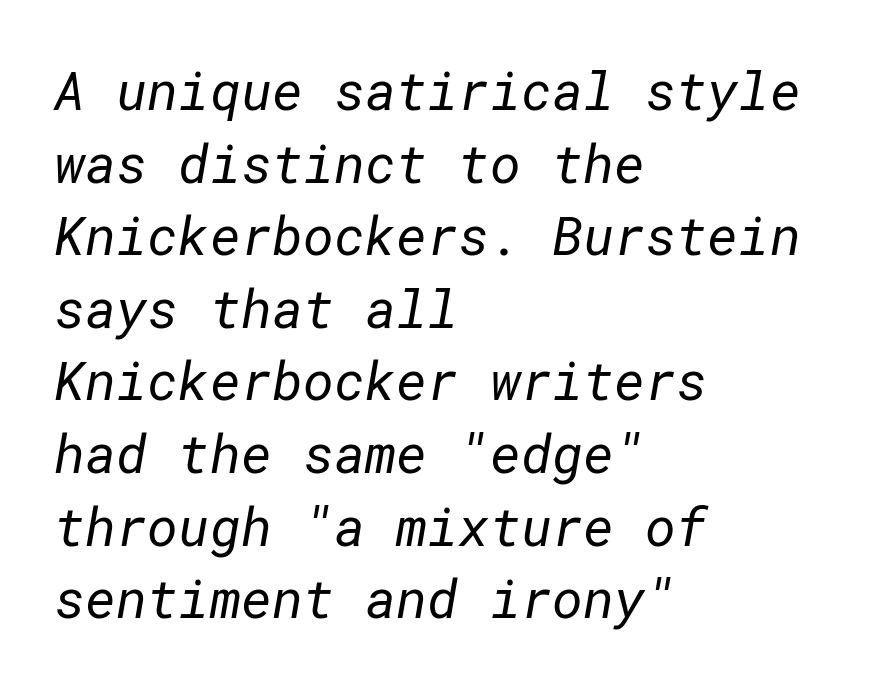
Are there feet on the stems? There aren't — it's a sans. Every row of glyphs begins at an identical x-position on the left. Is the type heavy? It reads as light-to-regular instead. If you measured baseline to baseline, you'd find a middling distance. Words float on clear page, feet unadorned. Short note: letters normally spaced.
